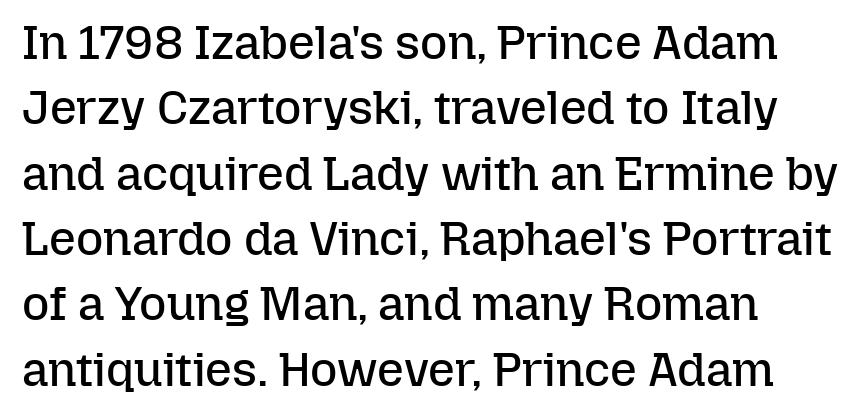
When letters stand straight like this, we call the style roman or upright. Is the stroke heavy? The answer is a plain regular-or-lighter. This sample has the flowing, uneven cadence of proportional lettering. Nobody drew a line under any word here.
